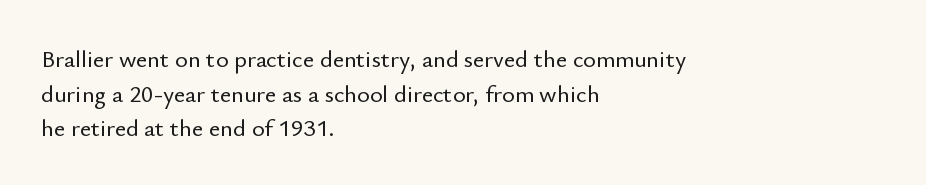
The compositor pushed each line to the left boundary. Compared with typical paragraphs, the rows here are spaced about the same. Here the glyphs are tracked normally, forming tight word shapes. Check the space under the baseline: it is left empty. You can tell it's not italic because the verticals are truly vertical.
